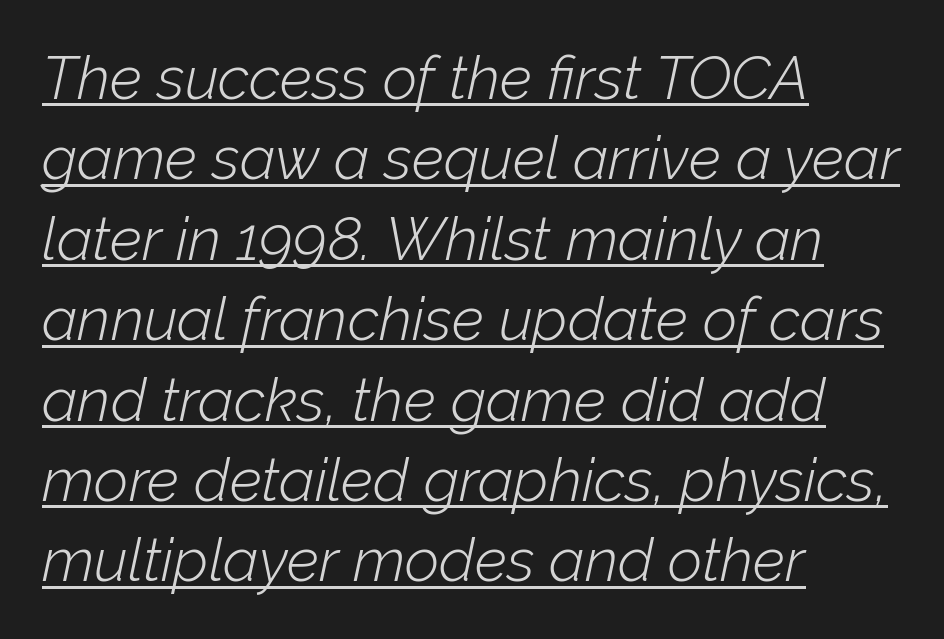
The image shows 60 px light type, italic (leaning right); set left-aligned, normal line spacing (1.34x), normal letter spacing, underlined; low stroke contrast and a medium x-height.
